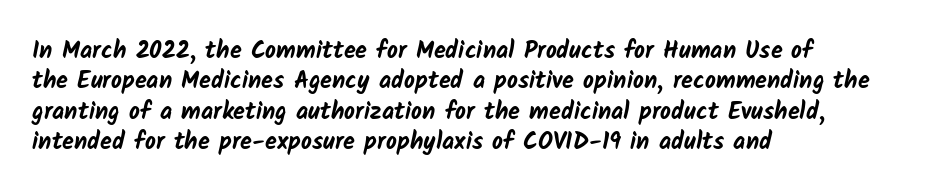
Q: Is the text bold? A: Yes.
Q: Is the text underlined? A: No.
Q: How is the paragraph aligned? A: Left-aligned.
Q: Is the spacing between letters normal or unusually wide? A: Normal.
Q: Is the spacing between lines tight, normal or loose? A: Normal.
